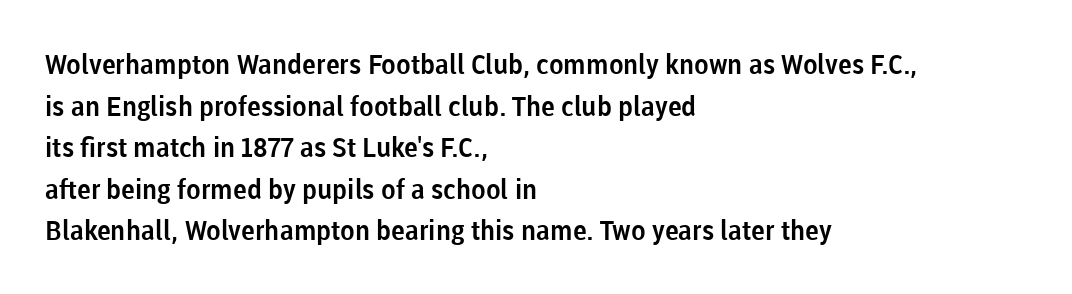
Q: Is the text italic (slanted)? A: No, it is upright.
Q: Is the text underlined? A: No.
Q: How is the paragraph aligned? A: Left-aligned.
Q: Is the spacing between letters normal or unusually wide? A: Normal.
Q: Is the spacing between lines tight, normal or loose? A: Normal.
